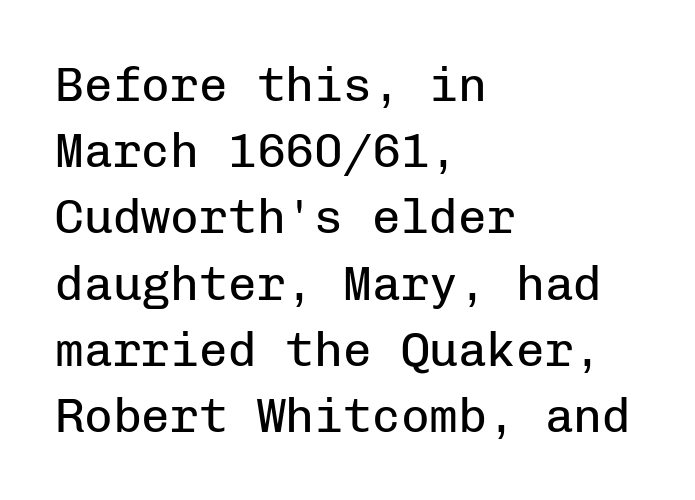
{"serif": "no", "italic": "no", "bold": "no", "weight": "regular", "width": "normal", "stroke_contrast": "low", "x_height": "medium", "monospaced": "yes", "underline": "no", "align": "left", "line_spacing": "normal", "line_spacing_ratio": 1.38, "letter_spacing": "normal", "letter_spacing_em": 0.0, "glyph_px": 48}
